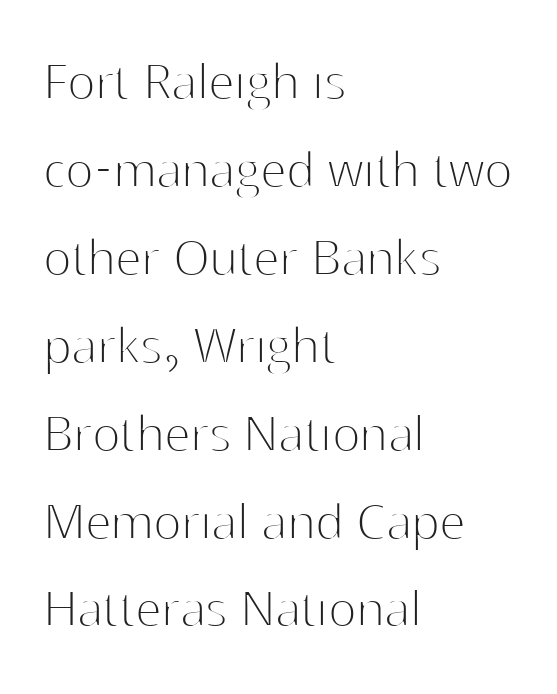
Q: Is the text bold? A: No.
Q: Is the text italic (slanted)? A: No, it is upright.
Q: Is the typeface a serif or a sans-serif typeface? A: Sans-serif.
Q: Is the text underlined? A: No.
Q: How is the paragraph aligned? A: Left-aligned.
Q: Is the spacing between letters normal or unusually wide? A: Normal.
Q: Is the spacing between lines tight, normal or loose? A: Normal.
Q: Width (condensed, normal, or wide)? A: Normal.
Q: Stroke contrast? A: High.
Q: x-height? A: Medium.
Q: Monospaced? A: No.
